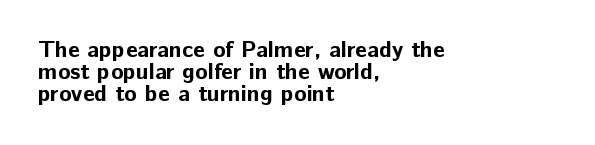
The image shows 23 px bold type, upright; set left-aligned, tight line spacing (0.96x), normal letter spacing, not underlined.
